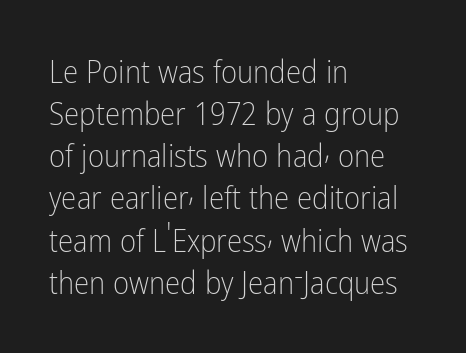
{"serif": "no", "italic": "no", "bold": "no", "weight": "light", "width": "condensed", "stroke_contrast": "low", "x_height": "medium", "monospaced": "no", "underline": "no", "align": "left", "line_spacing": "normal", "line_spacing_ratio": 1.36, "letter_spacing": "normal", "letter_spacing_em": 0.0, "glyph_px": 31}
